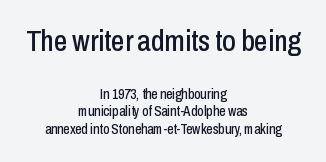
The image shows 30 px condensed sans-serif type, upright; set centered, normal line spacing (1.26x), normal letter spacing, not underlined; the first (top) block is 2.14x larger; low stroke contrast and a medium x-height.
